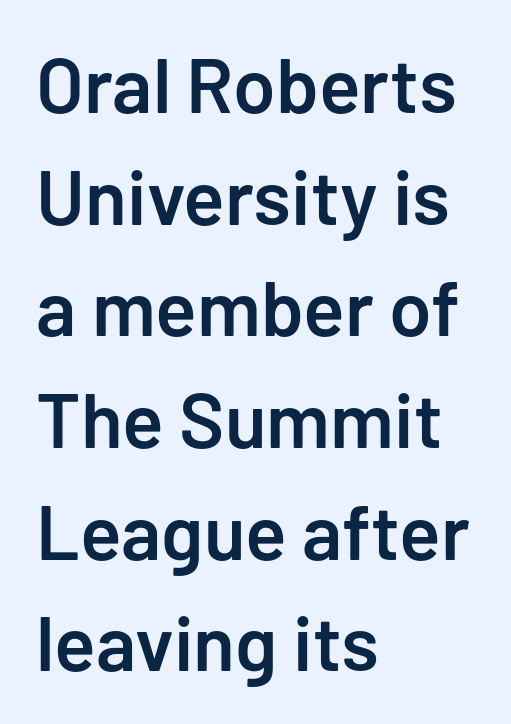
Q: Is the text bold? A: Semi-bold.
Q: Is the text italic (slanted)? A: No, it is upright.
Q: Is the typeface a serif or a sans-serif typeface? A: Sans-serif.
Q: Is the text underlined? A: No.
Q: How is the paragraph aligned? A: Left-aligned.
Q: Is the spacing between letters normal or unusually wide? A: Normal.
Q: Is the spacing between lines tight, normal or loose? A: Normal.
Q: Width (condensed, normal, or wide)? A: Normal.
Q: Stroke contrast? A: Low.
Q: x-height? A: Medium.
Q: Monospaced? A: No.
